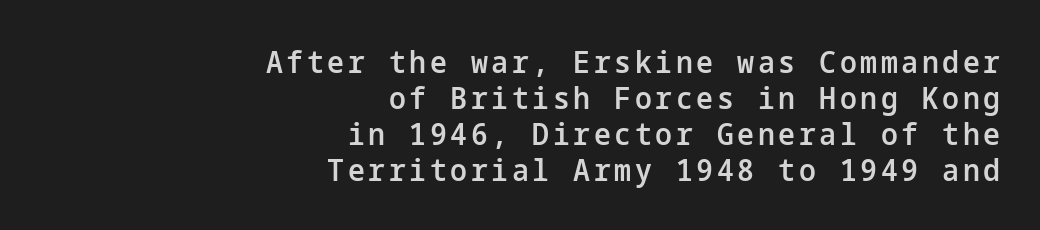
Q: Is the text bold? A: Semi-bold.
Q: Is the text italic (slanted)? A: No, it is upright.
Q: Is the typeface a serif or a sans-serif typeface? A: Sans-serif.
Q: Is the text underlined? A: No.
Q: How is the paragraph aligned? A: Right-aligned.
Q: Width (condensed, normal, or wide)? A: Normal.
Q: Stroke contrast? A: Low.
Q: x-height? A: Medium.
